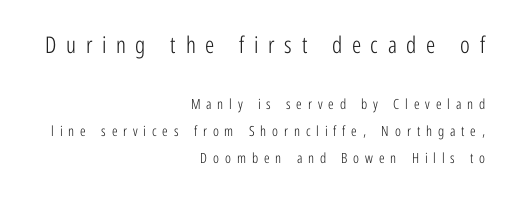
Q: Is the text bold? A: No.
Q: Is the text italic (slanted)? A: No, it is upright.
Q: Is the text underlined? A: No.
Q: How is the paragraph aligned? A: Right-aligned.
Q: Is the spacing between letters normal or unusually wide? A: Unusually wide.
Q: Is the spacing between lines tight, normal or loose? A: Loose.
Q: Which block of text is set in a larger size, the first (top) or the second (bottom)? A: The first (top) one.
